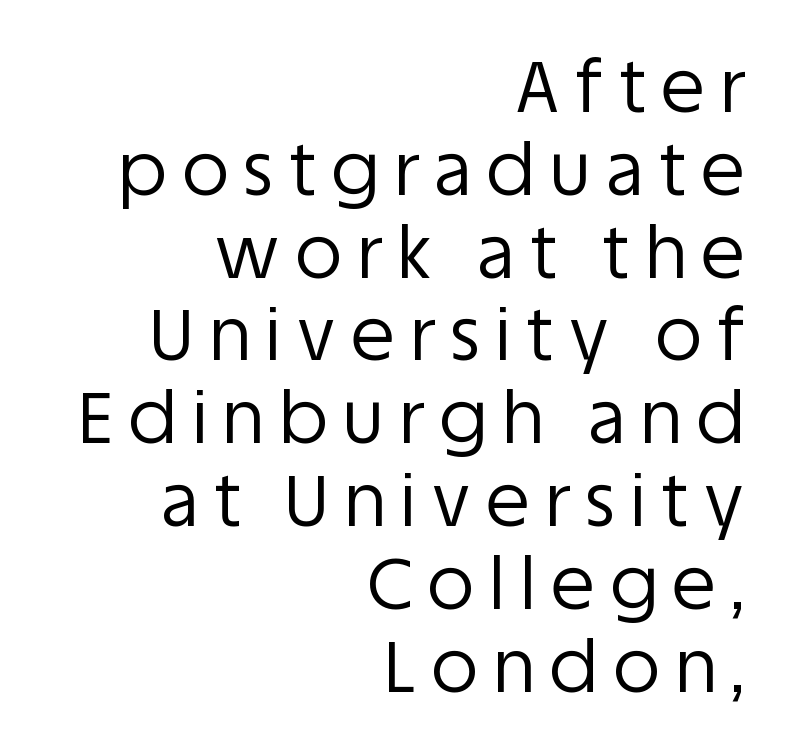
{"serif": "no", "italic": "no", "bold": "no", "weight": "regular", "width": "normal", "stroke_contrast": "low", "x_height": "large", "monospaced": "no", "underline": "no", "align": "right", "line_spacing": "tight", "line_spacing_ratio": 1.15, "letter_spacing": "wide", "letter_spacing_em": 0.21, "glyph_px": 72}
